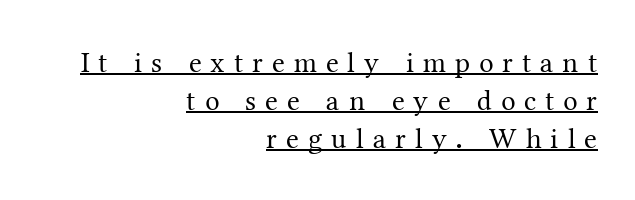
Q: Is the text bold? A: No.
Q: Is the text italic (slanted)? A: No, it is upright.
Q: Is the typeface a serif or a sans-serif typeface? A: Serif.
Q: Is the text underlined? A: Yes.
Q: How is the paragraph aligned? A: Right-aligned.
Q: Is the spacing between letters normal or unusually wide? A: Unusually wide.
Q: Is the spacing between lines tight, normal or loose? A: Normal.
Q: Width (condensed, normal, or wide)? A: Normal.
Q: Stroke contrast? A: Medium.
Q: x-height? A: Medium.
Q: Monospaced? A: No.
